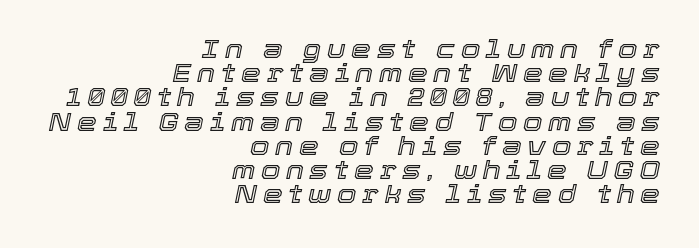
Q: Is the text italic (slanted)? A: Yes, it leans right by about 12 degrees.
Q: Is the text underlined? A: No.
Q: How is the paragraph aligned? A: Right-aligned.
Q: Is the spacing between letters normal or unusually wide? A: Unusually wide.
Q: Is the spacing between lines tight, normal or loose? A: Tight.
